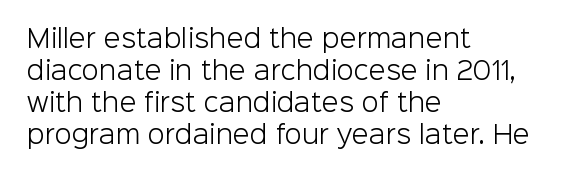
{"italic": "no", "bold": "no", "underline": "no", "align": "left", "line_spacing": "normal", "line_spacing_ratio": 1.28, "letter_spacing": "normal", "letter_spacing_em": 0.0, "glyph_px": 25}
